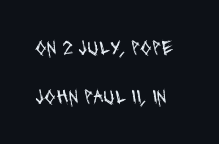
Q: Is the text bold? A: No.
Q: Is the text underlined? A: No.
Q: How is the paragraph aligned? A: Left-aligned.
Q: Is the spacing between letters normal or unusually wide? A: Normal.
Q: Is the spacing between lines tight, normal or loose? A: Loose.
